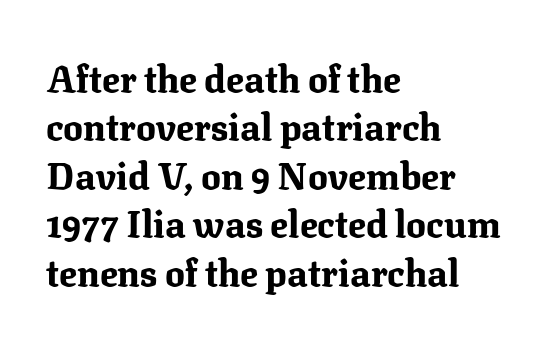
Q: Is the text bold? A: Yes.
Q: Is the text italic (slanted)? A: No, it is upright.
Q: Is the typeface a serif or a sans-serif typeface? A: Serif.
Q: Is the text underlined? A: No.
Q: How is the paragraph aligned? A: Left-aligned.
Q: Is the spacing between letters normal or unusually wide? A: Normal.
Q: Is the spacing between lines tight, normal or loose? A: Normal.
Q: Width (condensed, normal, or wide)? A: Normal.
Q: Stroke contrast? A: Medium.
Q: x-height? A: Medium.
Q: Monospaced? A: No.
